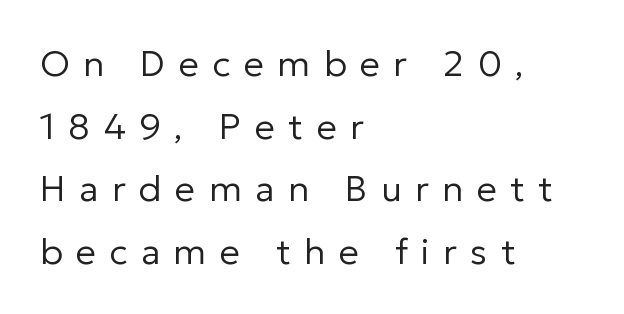
{"serif": "no", "italic": "no", "bold": "no", "weight": "regular", "width": "normal", "stroke_contrast": "low", "x_height": "medium", "monospaced": "no", "underline": "no", "align": "left", "line_spacing_ratio": 1.74, "letter_spacing": "wide", "letter_spacing_em": 0.37, "glyph_px": 36}
